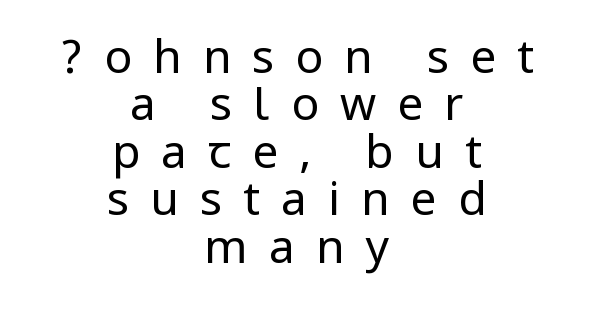
Q: Is the text bold? A: No.
Q: Is the text italic (slanted)? A: No, it is upright.
Q: Is the typeface a serif or a sans-serif typeface? A: Sans-serif.
Q: Is the text underlined? A: No.
Q: How is the paragraph aligned? A: Centered.
Q: Is the spacing between letters normal or unusually wide? A: Unusually wide.
Q: Is the spacing between lines tight, normal or loose? A: Tight.
Q: Width (condensed, normal, or wide)? A: Condensed.
Q: Stroke contrast? A: Low.
